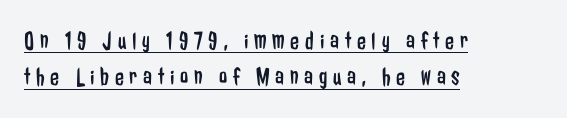
Q: Is the text bold? A: No.
Q: Is the text italic (slanted)? A: No, it is upright.
Q: Is the text underlined? A: Yes.
Q: How is the paragraph aligned? A: Left-aligned.
Q: Is the spacing between letters normal or unusually wide? A: Unusually wide.
Q: Is the spacing between lines tight, normal or loose? A: Normal.
